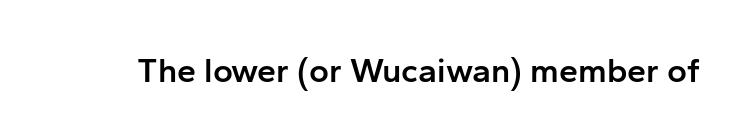
The image shows 34 px semibold sans-serif type, upright; set normal letter spacing, not underlined; low stroke contrast and a medium x-height.
